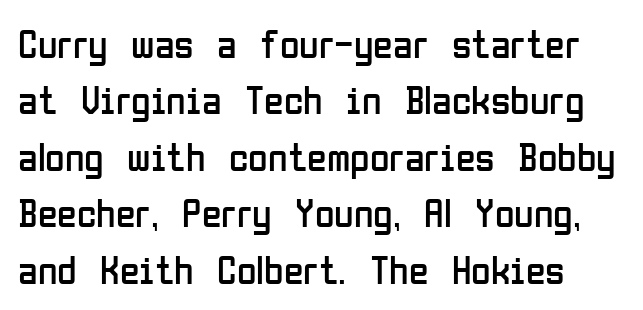
{"serif": "no", "italic": "no", "bold": "no", "weight": "regular", "width": "condensed", "stroke_contrast": "low", "x_height": "medium", "monospaced": "no", "underline": "no", "line_spacing": "normal", "line_spacing_ratio": 1.41, "letter_spacing": "normal", "letter_spacing_em": 0.0, "glyph_px": 40}
